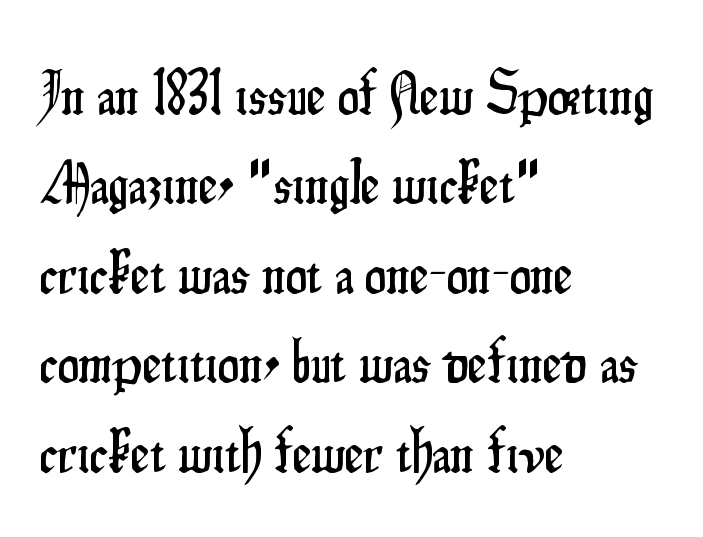
{"serif": "no", "italic": "no", "width": "condensed", "stroke_contrast": "low", "x_height": "small", "monospaced": "no", "underline": "no", "align": "left", "line_spacing": "normal", "line_spacing_ratio": 1.49, "letter_spacing": "normal", "letter_spacing_em": 0.0, "glyph_px": 60}
